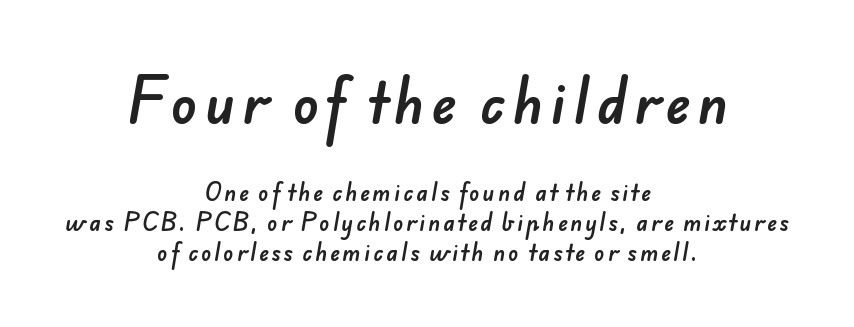
The image shows 53 px sans-serif type; set centered, normal line spacing (1.43x), not underlined; the first (top) block is 2.52x larger; low stroke contrast and a small x-height.
